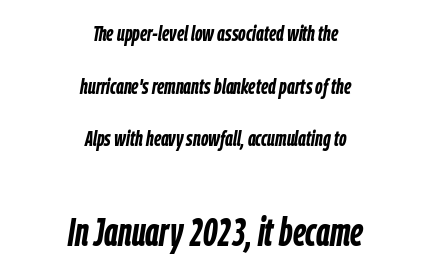
{"italic": "yes", "lean": "right", "slant_degrees": 9, "bold": "yes", "weight": "semibold", "width": "condensed", "stroke_contrast": "low", "x_height": "medium", "monospaced": "no", "underline": "no", "align": "center", "line_spacing": "loose", "line_spacing_ratio": 2.39, "letter_spacing": "normal", "letter_spacing_em": 0.0, "larger_block": "second", "size_ratio": 1.77, "glyph_px": 39}
